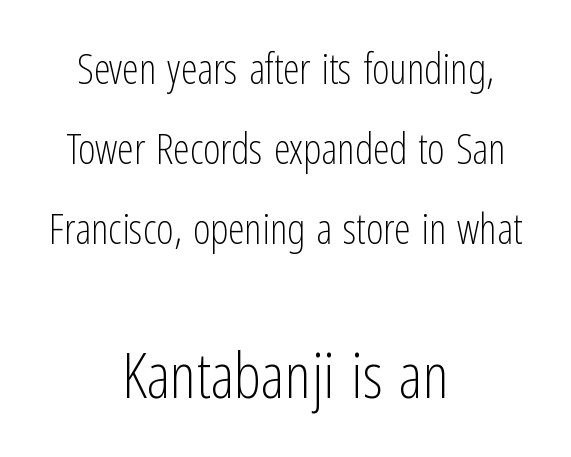
The image shows 63 px light, condensed sans-serif type, upright; set centered, loose line spacing (1.91x), normal letter spacing, not underlined; the second (bottom) block is 1.5x larger; low stroke contrast and a medium x-height.
